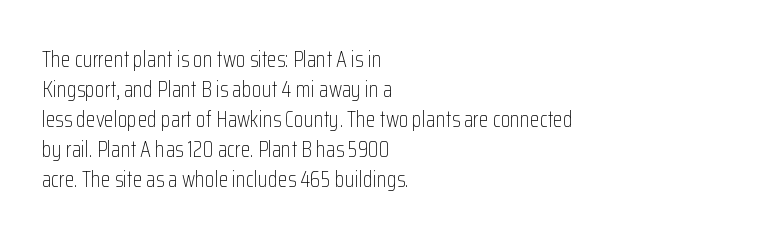
{"italic": "no", "bold": "no", "underline": "no", "align": "left", "line_spacing": "normal", "line_spacing_ratio": 1.36, "letter_spacing": "normal", "letter_spacing_em": 0.0, "glyph_px": 22}
